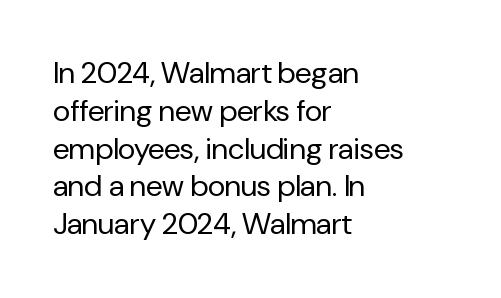
The image shows 30 px regular-weight sans-serif type, upright; set left-aligned, normal line spacing (1.26x), normal letter spacing, not underlined; low stroke contrast and a medium x-height.
